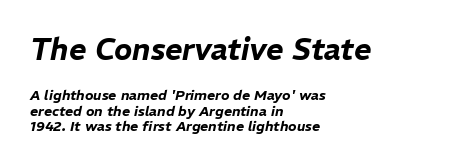
The image shows 30 px text type, italic (leaning right); set left-aligned, tight line spacing (1.08x), normal letter spacing, not underlined; the first (top) block is 2.14x larger; low stroke contrast and a medium x-height.
